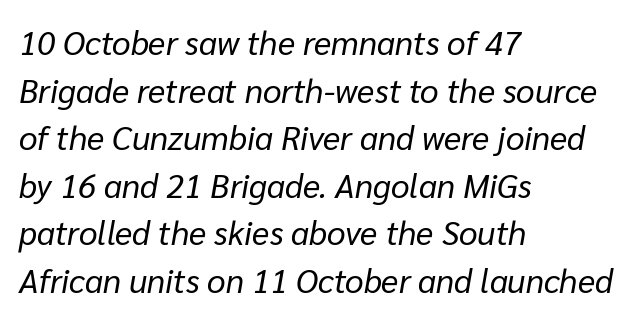
{"italic": "yes", "lean": "right", "slant_degrees": 10, "bold": "no", "weight": "regular", "width": "normal", "stroke_contrast": "low", "x_height": "medium", "monospaced": "no", "underline": "no", "align": "left", "line_spacing": "normal", "line_spacing_ratio": 1.44, "letter_spacing": "normal", "letter_spacing_em": 0.0, "glyph_px": 33}
